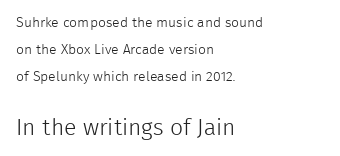
The image shows 23 px text type, upright; set left-aligned, loose line spacing (1.94x), normal letter spacing, not underlined; the second (bottom) block is 1.64x larger.
